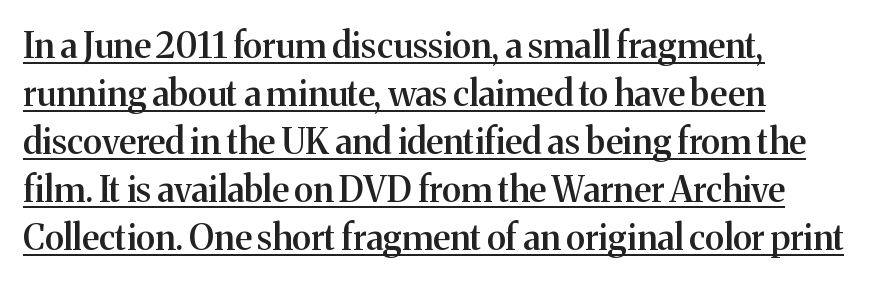
Whoever set this chose a conventional vertical rhythm. Compared with a centered layout, this one pins lines to the left instead. The letters are semibold — heavier than regular but short of a full bold. Spacing between characters is what you'd get straight out of the box. Students, observe the line beneath the letters — that is underlining.
